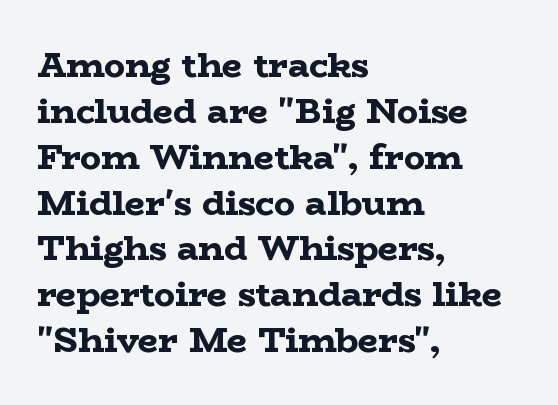
{"serif": "yes", "italic": "no", "bold": "yes", "weight": "bold", "width": "wide", "stroke_contrast": "low", "x_height": "medium", "monospaced": "no", "underline": "no", "align": "left", "line_spacing": "normal", "line_spacing_ratio": 1.31, "letter_spacing": "normal", "letter_spacing_em": 0.0, "glyph_px": 35}
